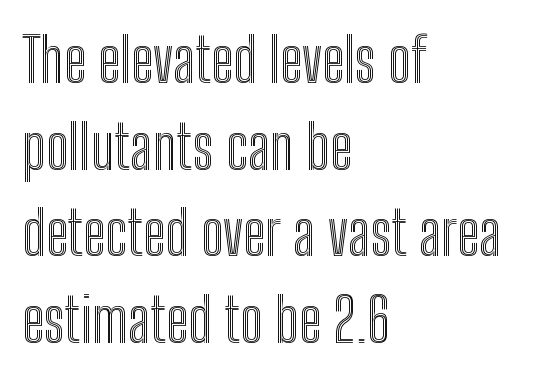
Line beginnings align vertically; line endings do not. Rule under the text: the space is simply empty. Evenly set lines give the paragraph a standard silhouette. Tall strokes in this sample are plumb rather than angled.
